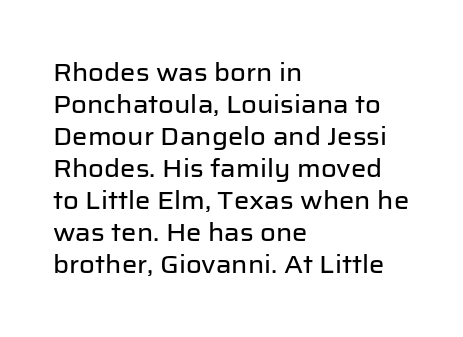
Q: Is the text italic (slanted)? A: No, it is upright.
Q: Is the text underlined? A: No.
Q: How is the paragraph aligned? A: Left-aligned.
Q: Is the spacing between letters normal or unusually wide? A: Normal.
Q: Is the spacing between lines tight, normal or loose? A: Normal.
